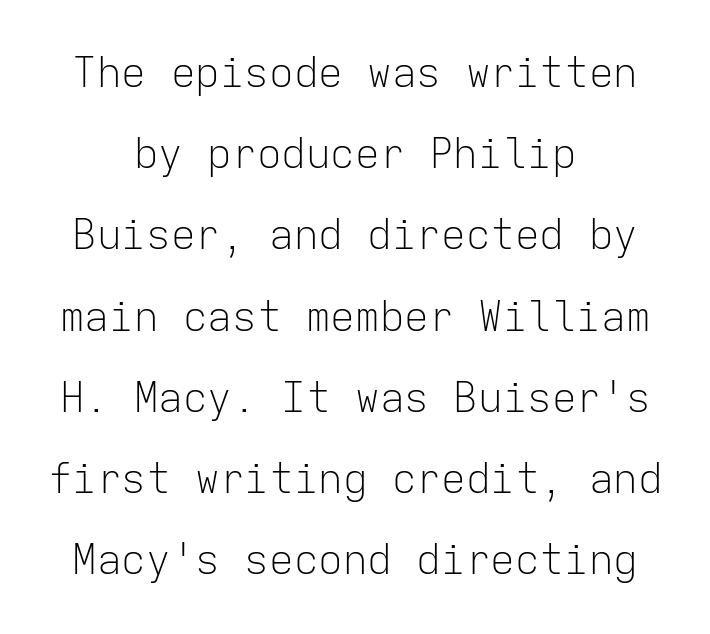
{"serif": "no", "italic": "no", "bold": "no", "weight": "light", "width": "normal", "stroke_contrast": "low", "x_height": "medium", "monospaced": "yes", "underline": "no", "align": "center", "line_spacing": "loose", "line_spacing_ratio": 1.98, "letter_spacing": "normal", "letter_spacing_em": 0.0, "glyph_px": 41}
